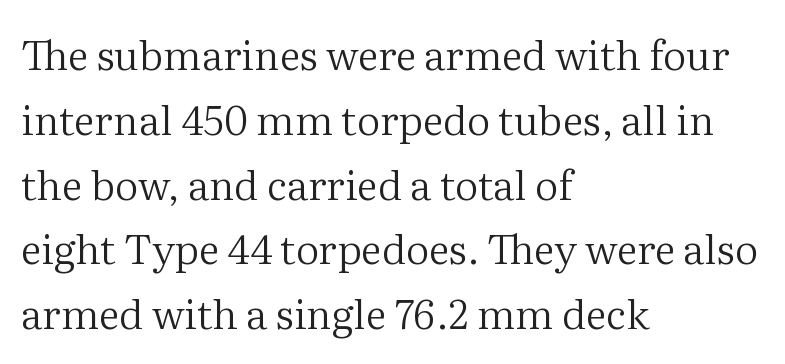
Q: Is the text bold? A: No.
Q: Is the text italic (slanted)? A: No, it is upright.
Q: Is the typeface a serif or a sans-serif typeface? A: Serif.
Q: Is the text underlined? A: No.
Q: How is the paragraph aligned? A: Left-aligned.
Q: Is the spacing between letters normal or unusually wide? A: Normal.
Q: Is the spacing between lines tight, normal or loose? A: Normal.
Q: Width (condensed, normal, or wide)? A: Normal.
Q: Stroke contrast? A: Medium.
Q: x-height? A: Medium.
Q: Monospaced? A: No.
